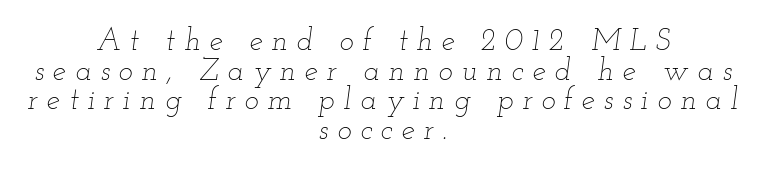
The image shows 30 px thin, wide type, italic (leaning right); set centered, tight line spacing (0.99x), unusually wide letter spacing (+0.3 em), not underlined; low stroke contrast and a small x-height.
